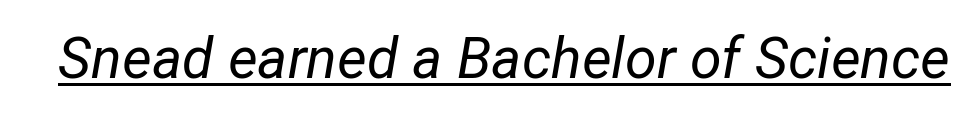
Q: Is the text bold? A: No.
Q: Is the text italic (slanted)? A: Yes, it leans right by about 12 degrees.
Q: Is the text underlined? A: Yes.
Q: Is the spacing between letters normal or unusually wide? A: Normal.
Q: Width (condensed, normal, or wide)? A: Normal.
Q: Stroke contrast? A: Low.
Q: x-height? A: Medium.
Q: Monospaced? A: No.
